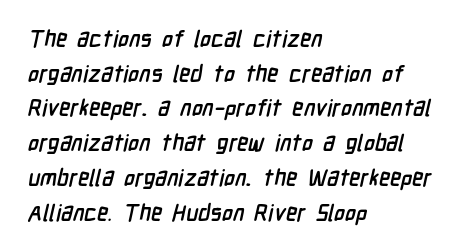
The image shows 23 px bold type; set left-aligned, normal line spacing (1.51x), normal letter spacing, not underlined.
